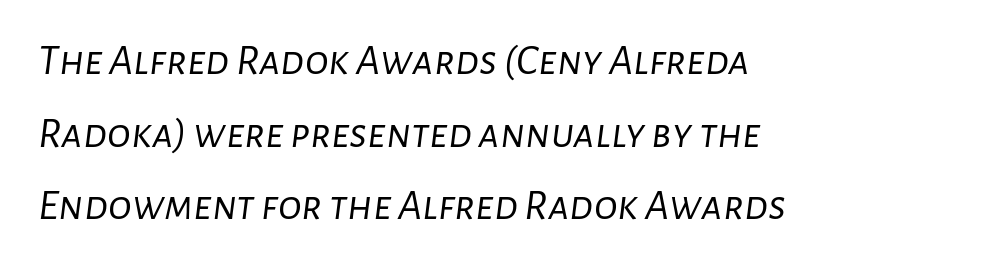
Q: Is the text bold? A: No.
Q: Is the text italic (slanted)? A: Yes, it leans right by about 7 degrees.
Q: Is the text underlined? A: No.
Q: How is the paragraph aligned? A: Left-aligned.
Q: Is the spacing between letters normal or unusually wide? A: Normal.
Q: Is the spacing between lines tight, normal or loose? A: Normal.
Q: Width (condensed, normal, or wide)? A: Normal.
Q: Stroke contrast? A: Low.
Q: x-height? A: Medium.
Q: Monospaced? A: No.
